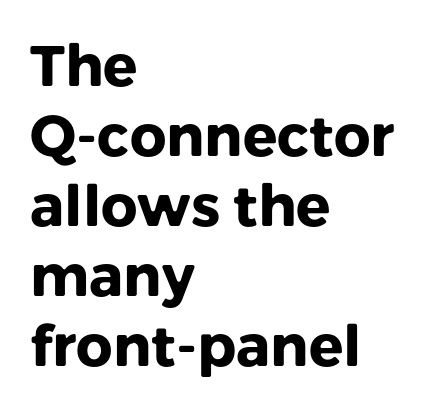
Q: Is the text bold? A: Yes.
Q: Is the text italic (slanted)? A: No, it is upright.
Q: Is the typeface a serif or a sans-serif typeface? A: Sans-serif.
Q: Is the text underlined? A: No.
Q: How is the paragraph aligned? A: Left-aligned.
Q: Is the spacing between letters normal or unusually wide? A: Normal.
Q: Width (condensed, normal, or wide)? A: Normal.
Q: Stroke contrast? A: Low.
Q: x-height? A: Medium.
Q: Monospaced? A: No.
